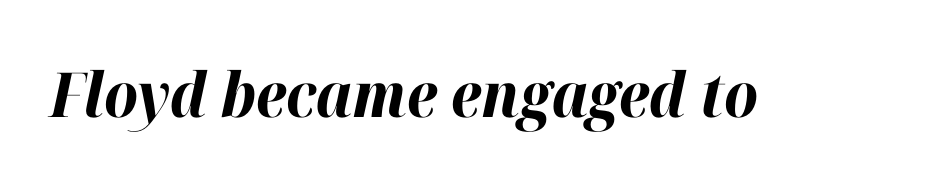
{"italic": "yes", "lean": "right", "slant_degrees": 12, "bold": "yes", "weight": "bold", "width": "normal", "stroke_contrast": "high", "x_height": "medium", "monospaced": "no", "underline": "no", "letter_spacing": "normal", "letter_spacing_em": 0.0, "glyph_px": 62}
